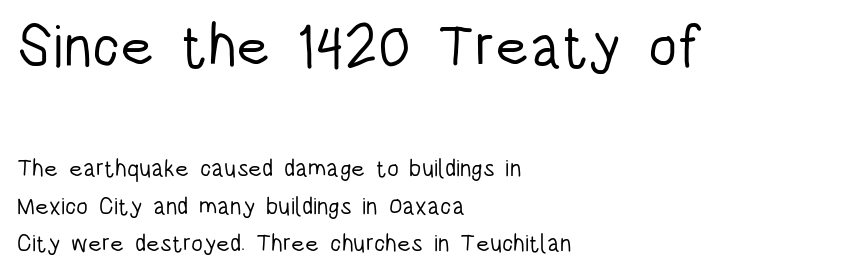
Weight: in the light-to-regular range. The ragged edge is on the right, which tells us the setting is flush left. One glance says typical: line gaps are just what's usual. Examine the stroke ends and you'll find no serifs. The string is rendered with underlining switched off. You get the large type first, then a drop to smaller type.
